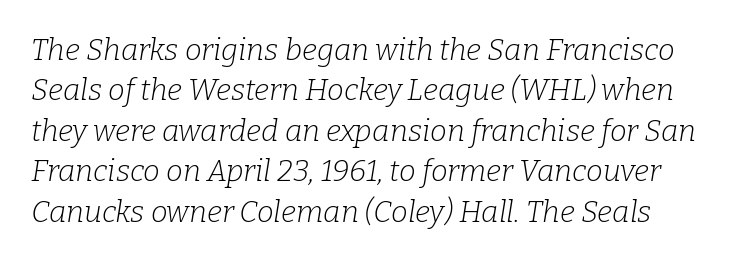
{"serif": "yes", "italic": "yes", "lean": "right", "slant_degrees": 9, "bold": "no", "weight": "light", "width": "normal", "stroke_contrast": "low", "x_height": "medium", "monospaced": "no", "underline": "no", "line_spacing": "normal", "line_spacing_ratio": 1.35, "letter_spacing": "normal", "letter_spacing_em": 0.0, "glyph_px": 30}
